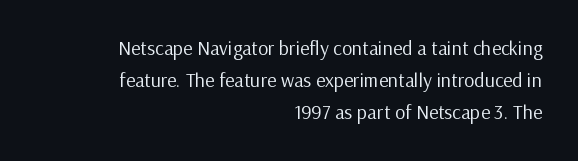
The image shows 20 px text type, upright; set right-aligned, normal line spacing (1.6x), normal letter spacing, not underlined.
